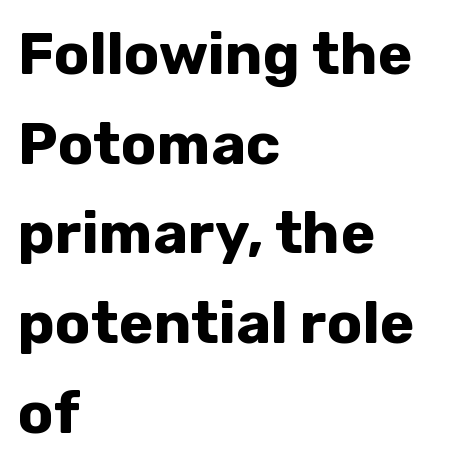
{"serif": "no", "italic": "no", "bold": "yes", "weight": "bold", "width": "normal", "stroke_contrast": "low", "x_height": "medium", "monospaced": "no", "underline": "no", "align": "left", "line_spacing": "normal", "line_spacing_ratio": 1.52, "letter_spacing": "normal", "letter_spacing_em": 0.0, "glyph_px": 59}
